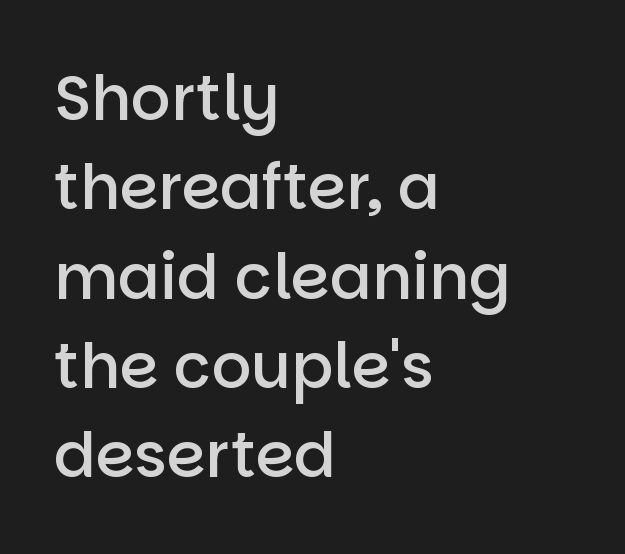
{"serif": "no", "italic": "no", "bold": "semi", "weight": "semibold", "width": "normal", "stroke_contrast": "low", "x_height": "large", "monospaced": "no", "underline": "no", "align": "left", "line_spacing": "normal", "line_spacing_ratio": 1.44, "letter_spacing": "normal", "letter_spacing_em": 0.0, "glyph_px": 62}
